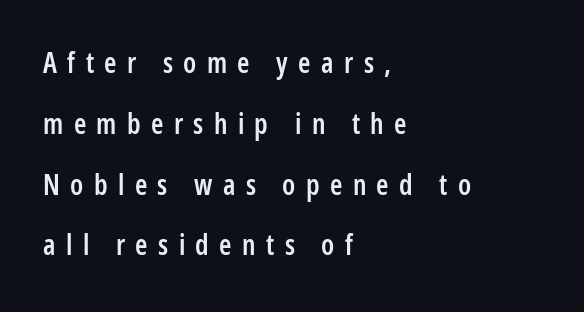
{"serif": "no", "italic": "no", "bold": "semi", "weight": "semibold", "width": "condensed", "stroke_contrast": "low", "x_height": "medium", "monospaced": "no", "underline": "no", "align": "left", "line_spacing": "loose", "line_spacing_ratio": 2.17, "letter_spacing": "wide", "letter_spacing_em": 0.37, "glyph_px": 28}
